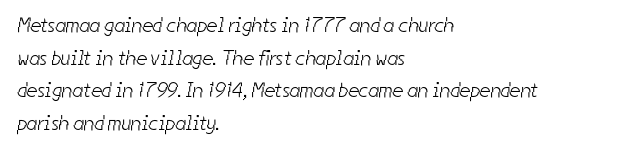
The image shows 21 px text type; set left-aligned, normal line spacing (1.55x), normal letter spacing, not underlined.
